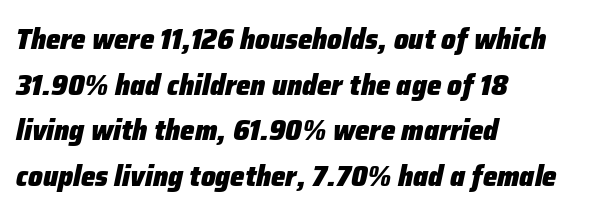
{"italic": "yes", "lean": "right", "slant_degrees": 12, "bold": "yes", "weight": "heavy", "width": "normal", "stroke_contrast": "low", "x_height": "medium", "monospaced": "no", "underline": "no", "align": "left", "line_spacing": "normal", "line_spacing_ratio": 1.57, "letter_spacing": "normal", "letter_spacing_em": 0.0, "glyph_px": 29}
